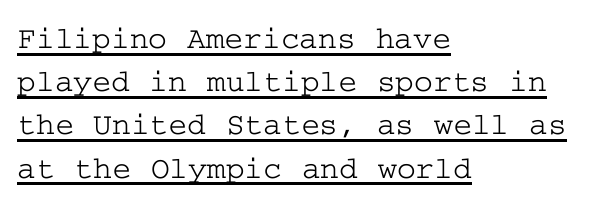
Vertical spacing — default. Underlined type. A typesetter would mark this as roman, not italic. The lines are quadded left. The letters sit at their default tracking, neither squeezed nor spread. Old-style or modern, the face here clearly has serifs.
